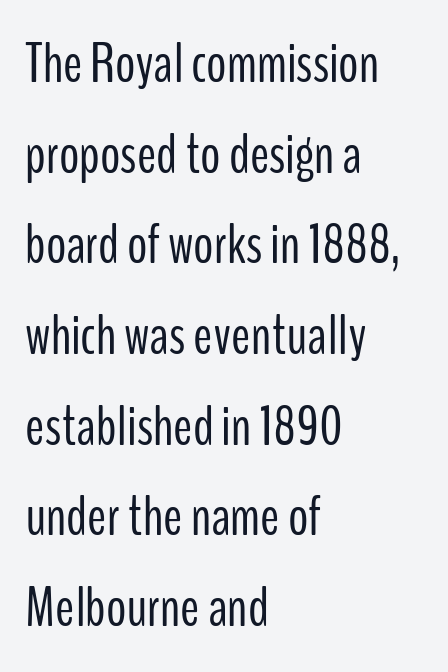
{"serif": "no", "italic": "no", "bold": "no", "weight": "light", "width": "condensed", "stroke_contrast": "low", "x_height": "medium", "monospaced": "no", "underline": "no", "align": "left", "line_spacing": "normal", "line_spacing_ratio": 1.59, "letter_spacing": "normal", "letter_spacing_em": 0.0, "glyph_px": 57}
